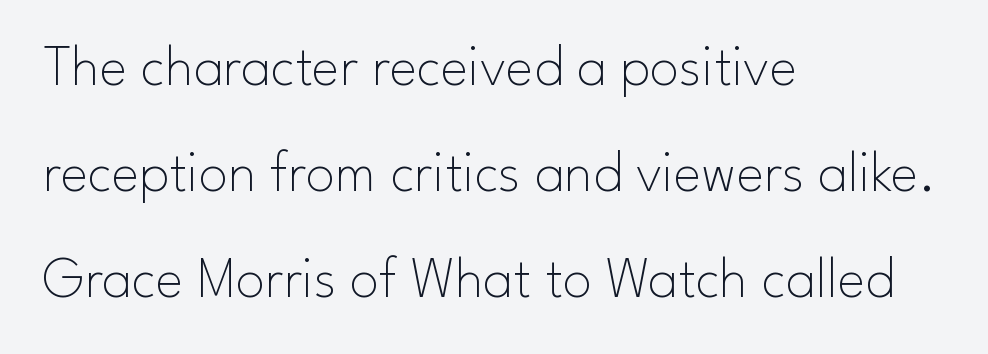
The baseline area is clear. Inter-character spacing is left at the font's built-in metrics. These lines are rendered in a variable-pitch font. Is the block centered? No — it sits flush against the left margin.
